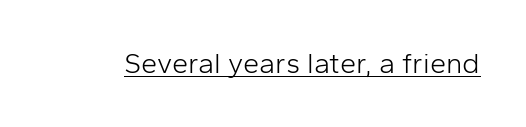
{"serif": "no", "italic": "no", "bold": "no", "weight": "light", "width": "normal", "stroke_contrast": "low", "x_height": "medium", "monospaced": "no", "underline": "yes", "letter_spacing": "normal", "letter_spacing_em": 0.0, "glyph_px": 29}
